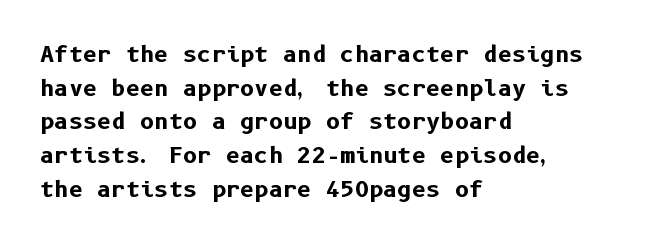
The image shows 22 px bold type, upright; set left-aligned, normal line spacing (1.53x), normal letter spacing, not underlined.
